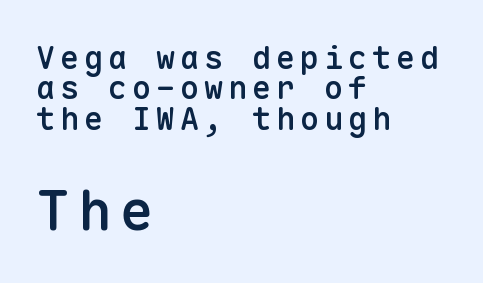
Each letter, wide or thin by design, is forced into the same width here. The glyphs have the mass of a demibold cut, below bold. Reading top to bottom, the characters get bigger at the block break. Teacher's note: observe the even left margin — that is flush-left alignment.
